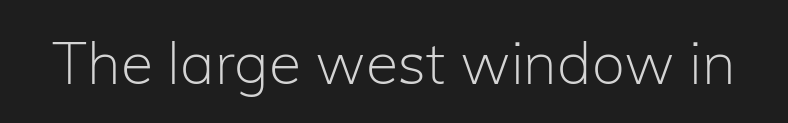
The image shows 59 px light sans-serif type, upright; set normal letter spacing, not underlined; low stroke contrast and a medium x-height.
